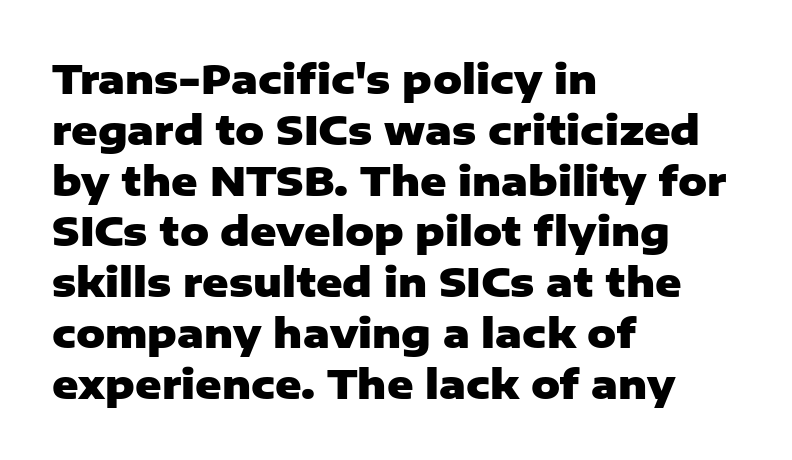
The image shows 40 px heavy sans-serif type, upright; set left-aligned, normal line spacing (1.27x), normal letter spacing, not underlined; low stroke contrast and a medium x-height.
